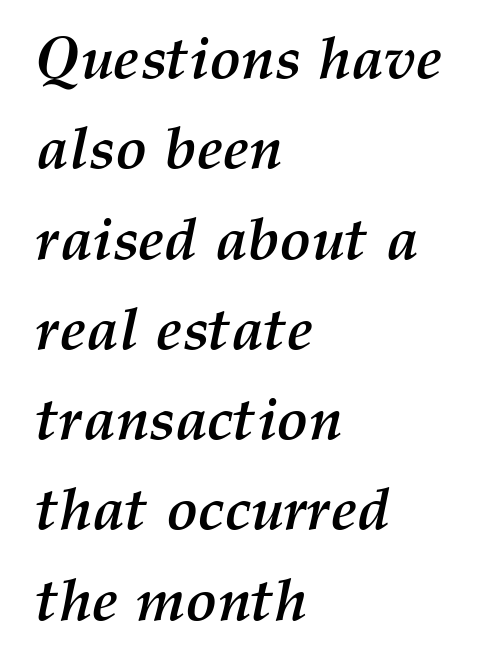
The image shows 59 px semibold type, italic (leaning right); set left-aligned, normal line spacing (1.53x), normal letter spacing, not underlined; medium stroke contrast and a medium x-height.
